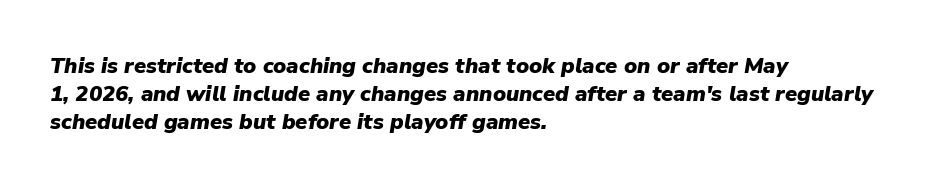
The glyphs have the mass of a bold cut. The passage shown leans; its letterforms are oblique. Notice how descenders clear the ascenders below comfortably — that's standard leading. Line beginnings align vertically; line endings do not.
